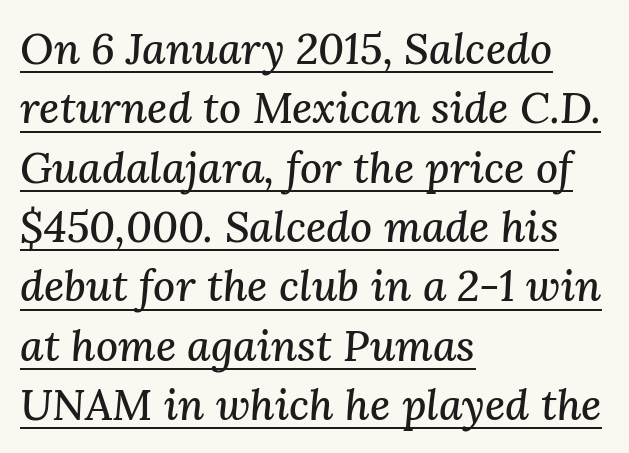
The image shows 43 px serif type, italic (leaning right); set left-aligned, normal line spacing (1.38x), normal letter spacing, underlined; medium stroke contrast and a medium x-height.
